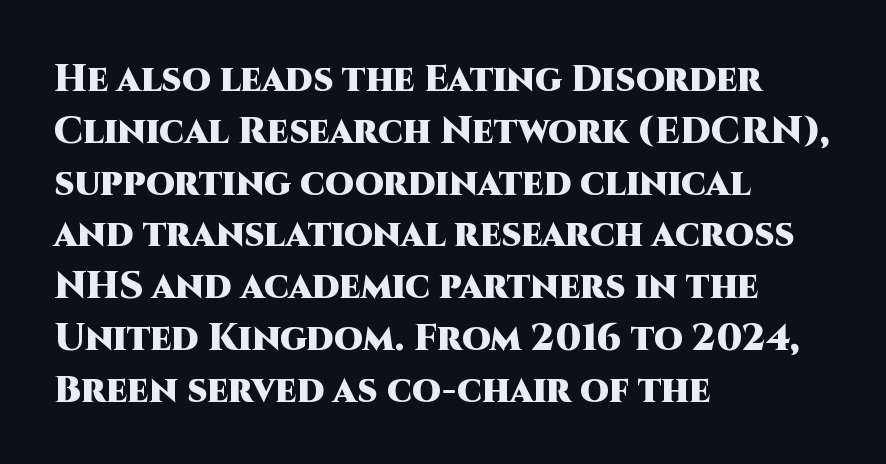
Regarding serifs, this sample does without them. The passage shown has conventional tracking throughout. When letters stand straight like this, we call the style roman or upright. Successive baselines arrive at the customary interval. Each glyph is drawn with heavy, bold strokes. No word sits above an underline.
